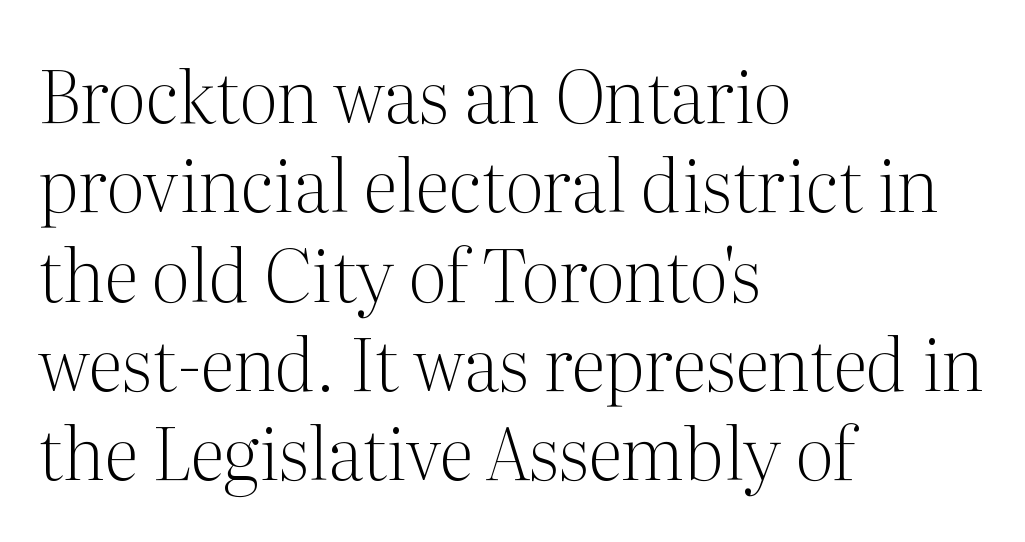
Q: Is the text bold? A: No.
Q: Is the text italic (slanted)? A: No, it is upright.
Q: Is the typeface a serif or a sans-serif typeface? A: Serif.
Q: Is the text underlined? A: No.
Q: How is the paragraph aligned? A: Left-aligned.
Q: Is the spacing between letters normal or unusually wide? A: Normal.
Q: Width (condensed, normal, or wide)? A: Normal.
Q: Stroke contrast? A: Medium.
Q: x-height? A: Medium.
Q: Monospaced? A: No.
